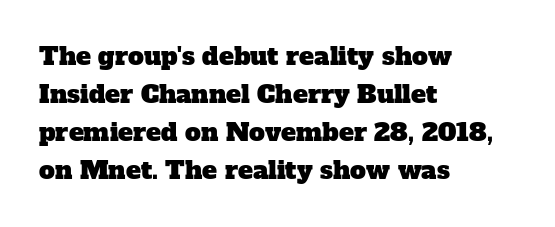
{"underline": "no", "align": "left", "line_spacing": "normal", "line_spacing_ratio": 1.52, "letter_spacing": "normal", "letter_spacing_em": 0.0, "glyph_px": 25}
